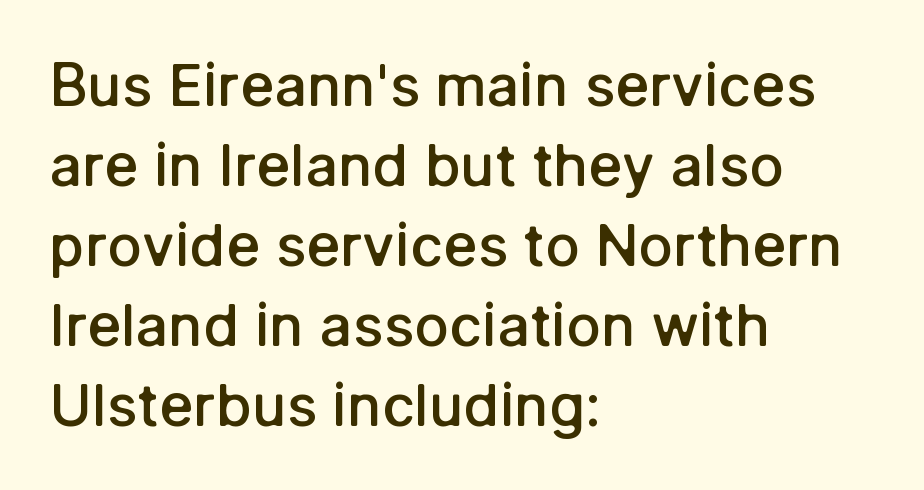
{"serif": "no", "italic": "no", "bold": "semi", "weight": "semibold", "width": "normal", "stroke_contrast": "low", "x_height": "medium", "monospaced": "no", "underline": "no", "align": "left", "line_spacing": "normal", "line_spacing_ratio": 1.38, "letter_spacing": "normal", "letter_spacing_em": 0.0, "glyph_px": 58}
